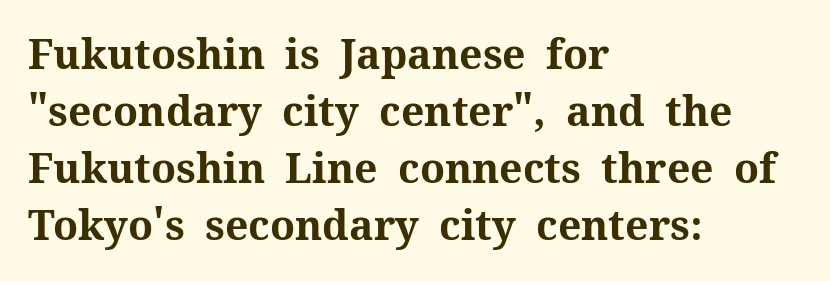
Visually the block forms a straight wall on the left and a jagged coastline on the right. The sample has been set heavy, in full bold. The rendering shows small feet on the letterforms — a serif design. Every stem runs plumb, perpendicular to the baseline. Only glyphs here, with clear space below each row. Spacing verdict: proportional, widths tailored to each character.
